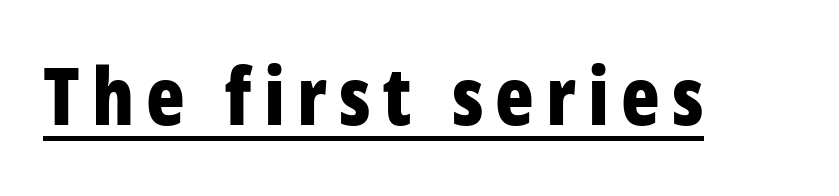
The image shows 80 px bold, condensed sans-serif type, upright; set underlined; low stroke contrast and a large x-height.
